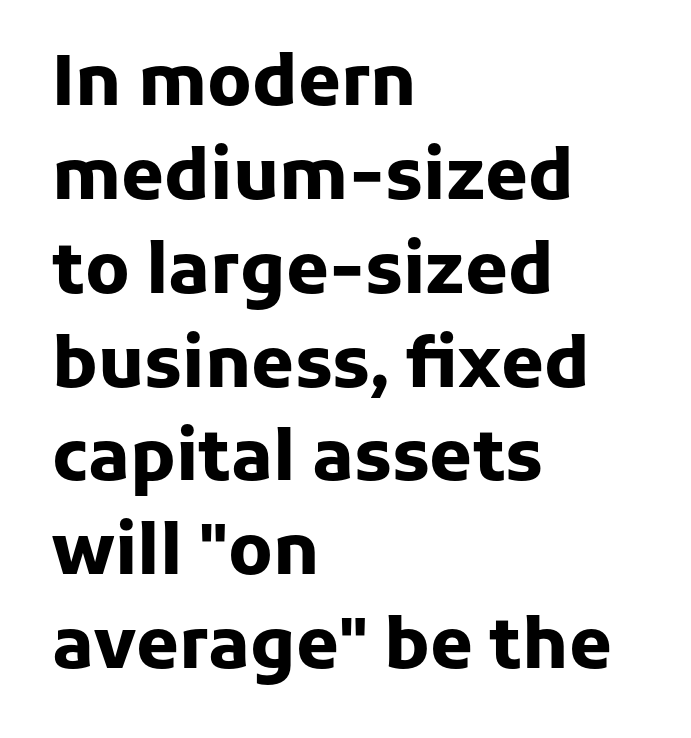
{"serif": "no", "italic": "no", "bold": "yes", "weight": "heavy", "width": "normal", "stroke_contrast": "low", "x_height": "medium", "monospaced": "no", "underline": "no", "align": "left", "line_spacing": "normal", "line_spacing_ratio": 1.36, "letter_spacing": "normal", "letter_spacing_em": 0.0, "glyph_px": 69}
